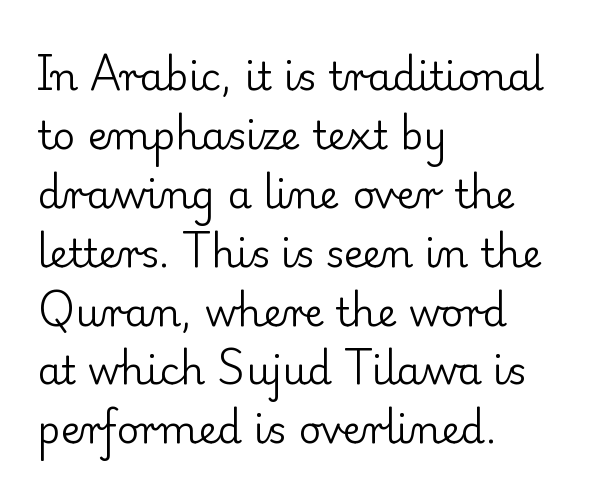
{"serif": "yes", "italic": "no", "bold": "no", "weight": "regular", "width": "normal", "stroke_contrast": "low", "x_height": "small", "monospaced": "no", "underline": "no", "align": "left", "line_spacing": "normal", "line_spacing_ratio": 1.51, "letter_spacing": "normal", "letter_spacing_em": 0.0, "glyph_px": 39}
